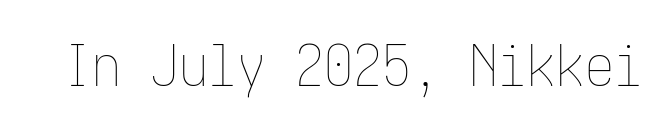
The image shows 58 px thin, condensed type, upright; set normal letter spacing, not underlined; low stroke contrast and a medium x-height.
